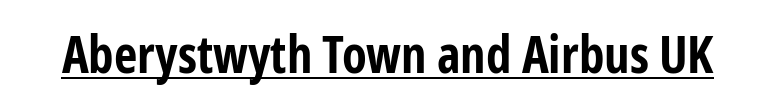
The image shows 51 px bold, condensed sans-serif type, upright; set normal letter spacing, underlined; low stroke contrast and a medium x-height.
